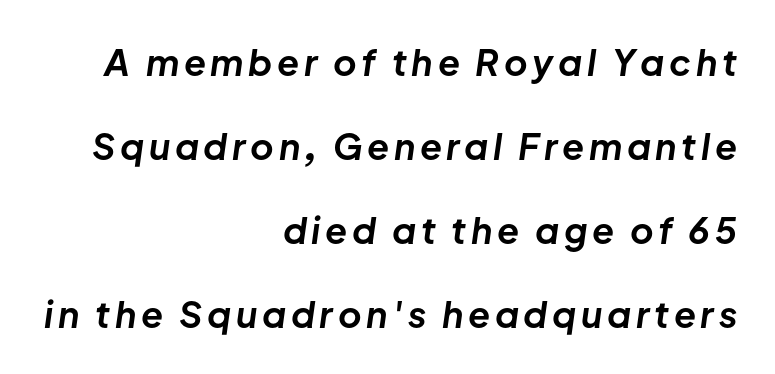
The image shows 36 px bold type, italic (leaning right); set right-aligned, loose line spacing (2.33x), not underlined; low stroke contrast and a medium x-height.
